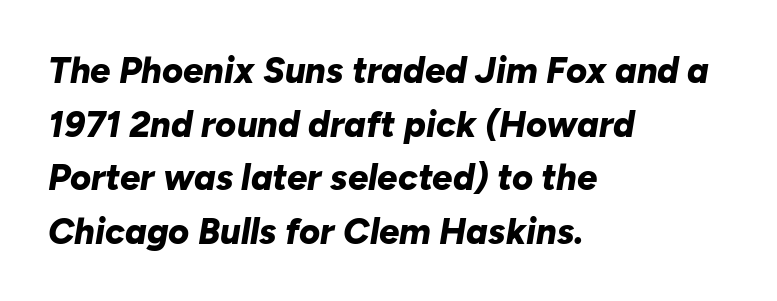
The image shows 36 px bold type, italic (leaning right); set left-aligned, normal line spacing (1.49x), normal letter spacing, not underlined; low stroke contrast and a medium x-height.
